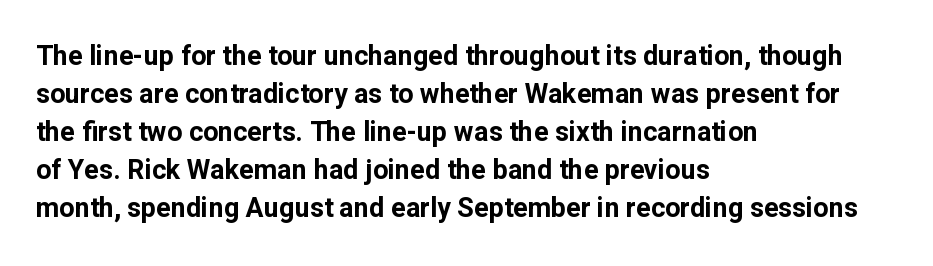
Q: Is the text bold? A: Yes.
Q: Is the text italic (slanted)? A: No, it is upright.
Q: Is the text underlined? A: No.
Q: How is the paragraph aligned? A: Left-aligned.
Q: Is the spacing between letters normal or unusually wide? A: Normal.
Q: Is the spacing between lines tight, normal or loose? A: Normal.
